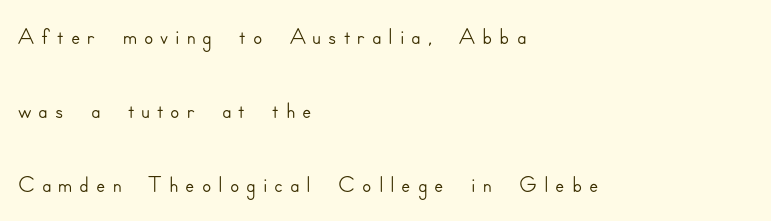
The passage is arranged the way most books set body copy — flush left. These lines were composed using upright roman letters. Check under the words: just untouched page. The line texture is sparse and dotted thanks to wide tracking.
